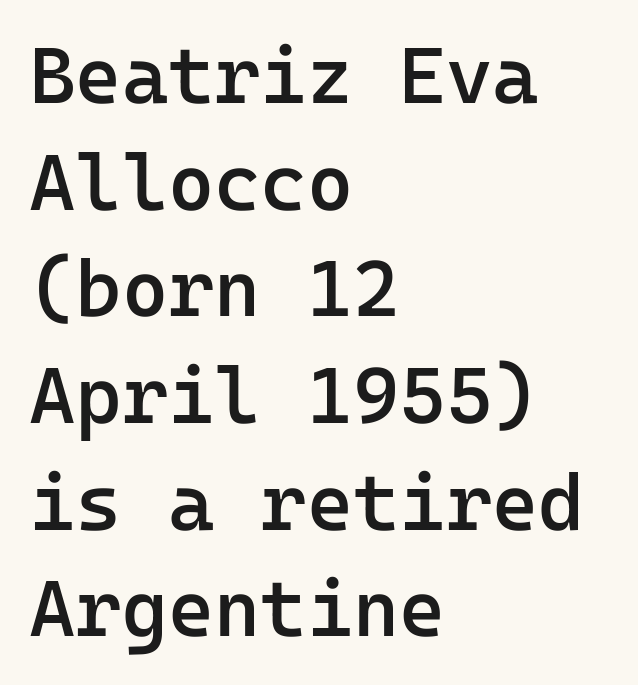
{"serif": "no", "italic": "no", "bold": "semi", "weight": "semibold", "width": "normal", "stroke_contrast": "low", "x_height": "medium", "monospaced": "yes", "underline": "no", "align": "left", "line_spacing": "normal", "line_spacing_ratio": 1.35, "letter_spacing": "normal", "letter_spacing_em": 0.0, "glyph_px": 79}
